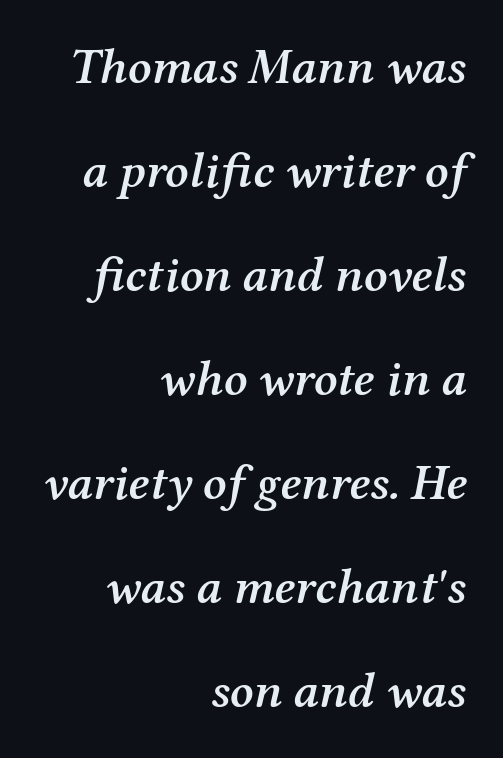
Q: Is the text bold? A: Semi-bold.
Q: Is the text italic (slanted)? A: Yes, it leans right by about 12 degrees.
Q: Is the typeface a serif or a sans-serif typeface? A: Serif.
Q: Is the text underlined? A: No.
Q: How is the paragraph aligned? A: Right-aligned.
Q: Is the spacing between letters normal or unusually wide? A: Normal.
Q: Is the spacing between lines tight, normal or loose? A: Loose.
Q: Width (condensed, normal, or wide)? A: Normal.
Q: Stroke contrast? A: Medium.
Q: x-height? A: Medium.
Q: Monospaced? A: No.
